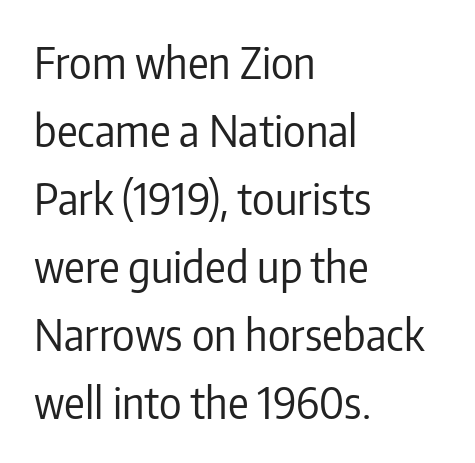
The image shows 43 px regular-weight, condensed sans-serif type, upright; set left-aligned, normal line spacing (1.58x), normal letter spacing, not underlined; low stroke contrast and a medium x-height.
